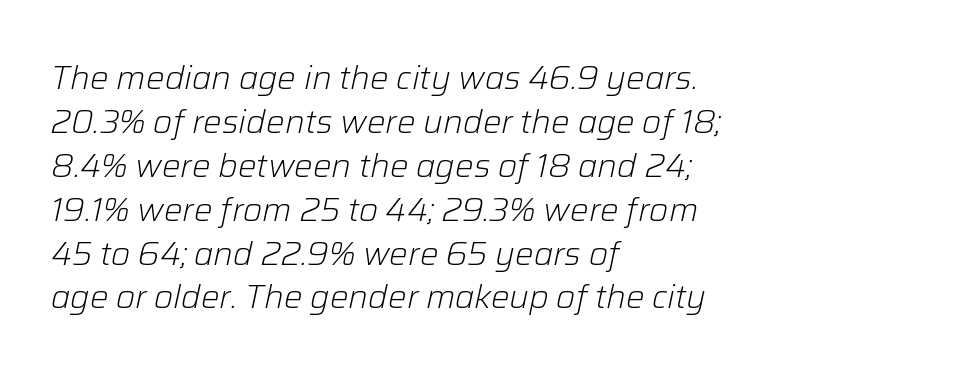
Q: Is the text bold? A: No.
Q: Is the text italic (slanted)? A: Yes, it leans right by about 12 degrees.
Q: Is the text underlined? A: No.
Q: How is the paragraph aligned? A: Left-aligned.
Q: Is the spacing between letters normal or unusually wide? A: Normal.
Q: Is the spacing between lines tight, normal or loose? A: Normal.
Q: Width (condensed, normal, or wide)? A: Normal.
Q: Stroke contrast? A: Low.
Q: x-height? A: Medium.
Q: Monospaced? A: No.
